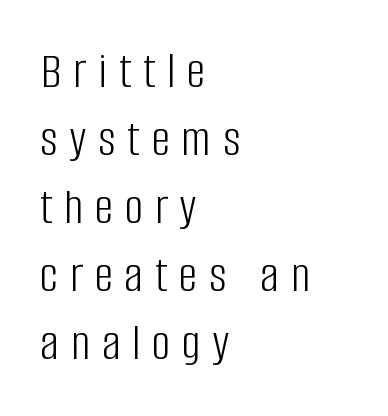
Quick note: interline space is typical. Bare-footed words on every line. Vertical stems look standard width or narrower in stroke. The face used here is a sans, in the tradition of grotesques and geometrics. The letters are spread apart with noticeably loose tracking. Casual observation: everything's shoved over to the left.
